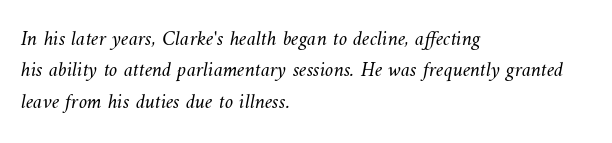
The image shows 21 px text type; set left-aligned, normal line spacing (1.5x), normal letter spacing, not underlined.
